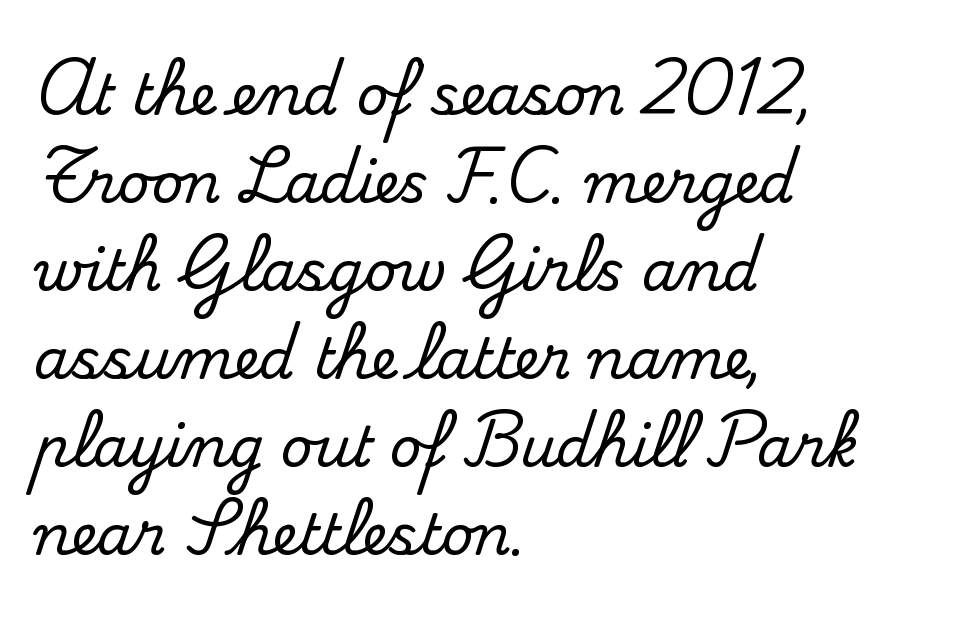
Q: Is the text italic (slanted)? A: Yes.
Q: Is the text underlined? A: No.
Q: How is the paragraph aligned? A: Left-aligned.
Q: Is the spacing between letters normal or unusually wide? A: Normal.
Q: Is the spacing between lines tight, normal or loose? A: Normal.
Q: Width (condensed, normal, or wide)? A: Normal.
Q: Stroke contrast? A: Medium.
Q: x-height? A: Small.
Q: Monospaced? A: No.
